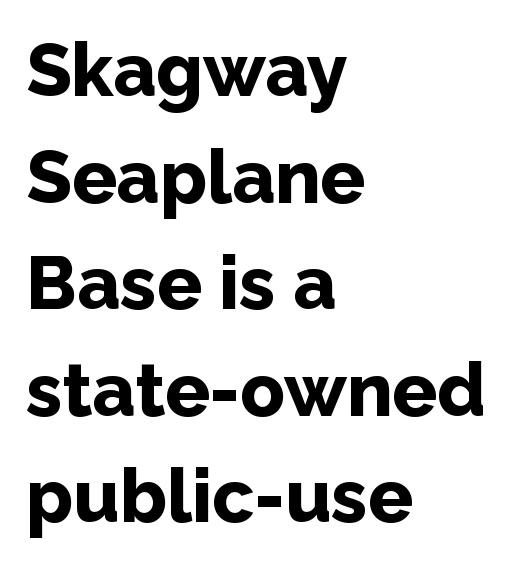
{"serif": "no", "italic": "no", "bold": "yes", "weight": "bold", "width": "normal", "stroke_contrast": "low", "x_height": "medium", "monospaced": "no", "underline": "no", "align": "left", "line_spacing": "normal", "line_spacing_ratio": 1.44, "letter_spacing": "normal", "letter_spacing_em": 0.0, "glyph_px": 74}
